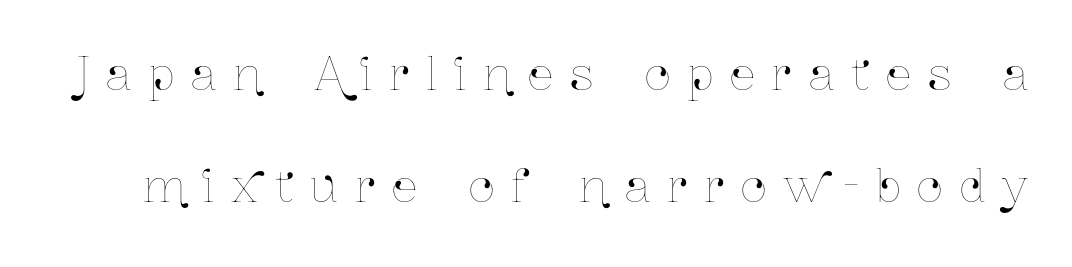
Quick note: underline off. The rendering uses natural spacing where letterforms have individual widths. The block of text is sparse from top to bottom, with ample space between rows. This is roman type, the default non-slanted kind. Someone cranked the tracking dial way up on this one.
